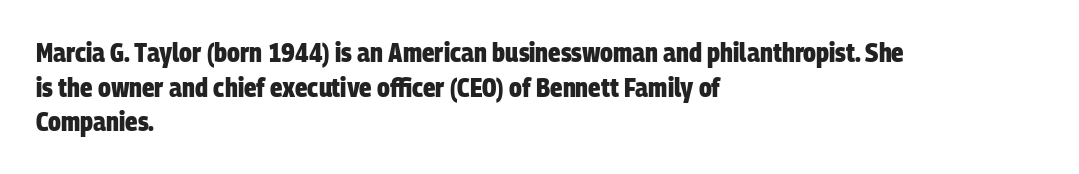
Q: Is the text bold? A: Yes.
Q: Is the text underlined? A: No.
Q: How is the paragraph aligned? A: Left-aligned.
Q: Is the spacing between letters normal or unusually wide? A: Normal.
Q: Is the spacing between lines tight, normal or loose? A: Normal.
